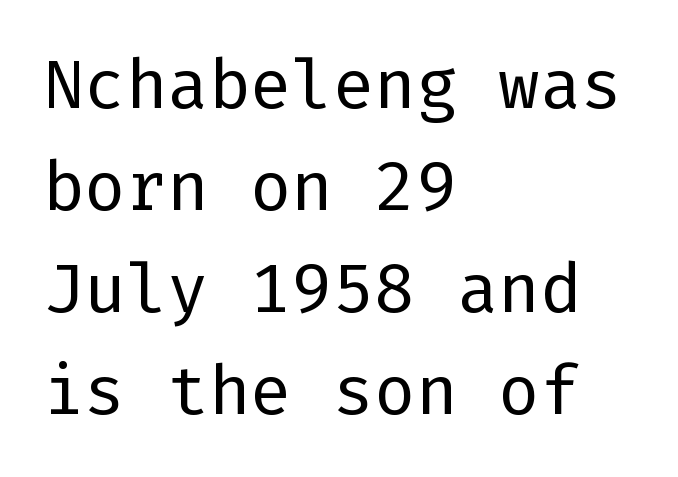
Q: Is the text bold? A: No.
Q: Is the text italic (slanted)? A: No, it is upright.
Q: Is the typeface a serif or a sans-serif typeface? A: Sans-serif.
Q: Is the text underlined? A: No.
Q: How is the paragraph aligned? A: Left-aligned.
Q: Is the spacing between letters normal or unusually wide? A: Normal.
Q: Is the spacing between lines tight, normal or loose? A: Normal.
Q: Width (condensed, normal, or wide)? A: Normal.
Q: Stroke contrast? A: Low.
Q: x-height? A: Medium.
